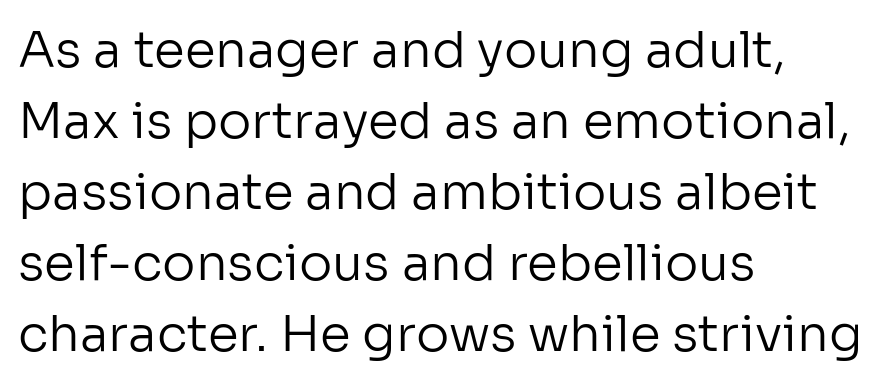
Q: Is the text bold? A: No.
Q: Is the text italic (slanted)? A: No, it is upright.
Q: Is the typeface a serif or a sans-serif typeface? A: Sans-serif.
Q: Is the text underlined? A: No.
Q: How is the paragraph aligned? A: Left-aligned.
Q: Is the spacing between letters normal or unusually wide? A: Normal.
Q: Is the spacing between lines tight, normal or loose? A: Normal.
Q: Width (condensed, normal, or wide)? A: Normal.
Q: Stroke contrast? A: Low.
Q: x-height? A: Medium.
Q: Monospaced? A: No.
